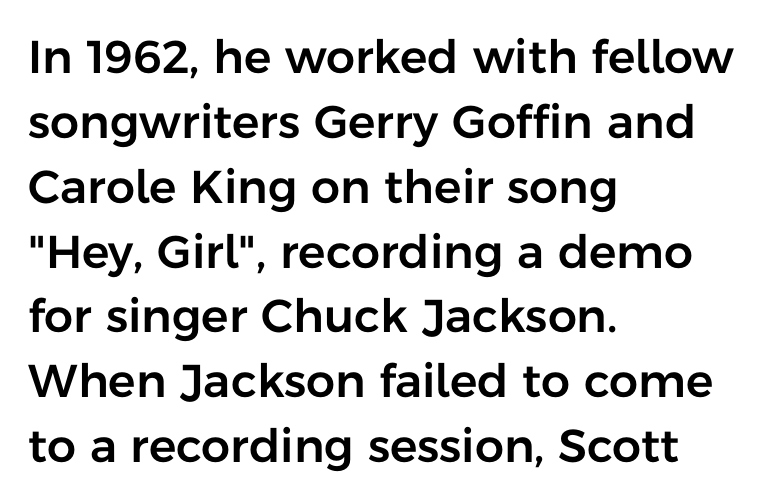
All the whitespace from short lines collects on the right. Do the letters lean? They stand straight. The string is rendered with underlining switched off. Stroke terminals: plain, sans-serif.
